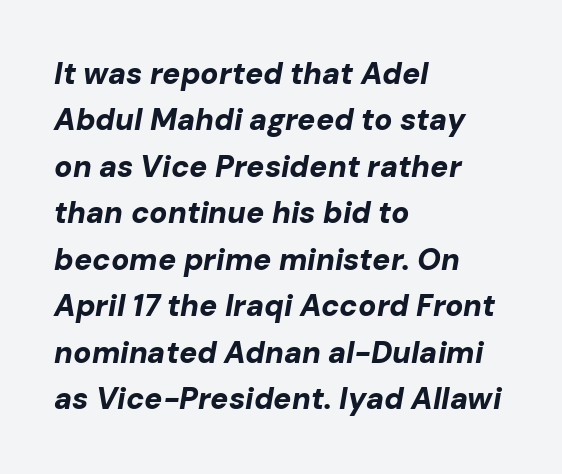
The image shows 30 px bold type, italic (leaning right); set left-aligned, normal line spacing (1.55x), normal letter spacing, not underlined; low stroke contrast and a medium x-height.
